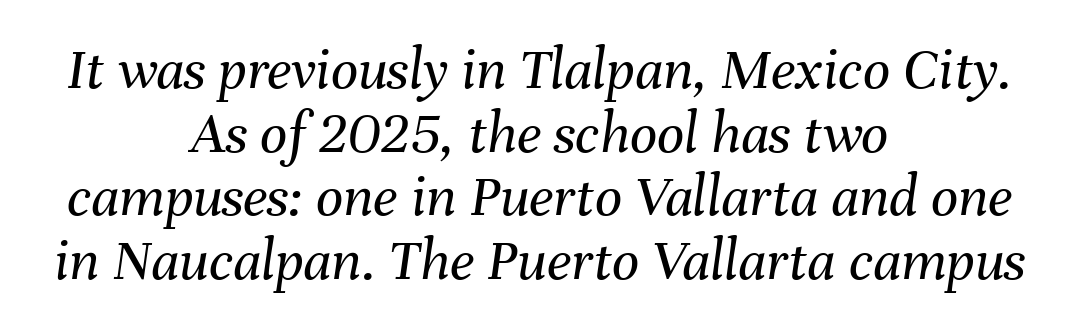
Notice how descenders almost collide with the ascenders below — that's tight leading. The passage shown is not underscored anywhere. The face used here is proportionally spaced, like ordinary book or web type. Notice how the passage keeps no hard edge, just a central spine. The font is comparable to plain body text, perhaps lighter. The face used here has a pronounced slope to its letters.
